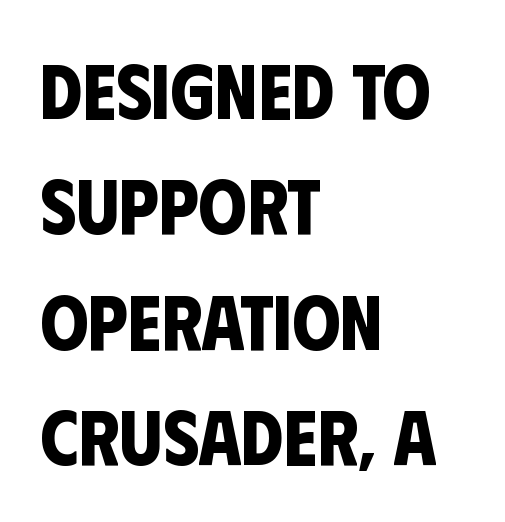
Q: Is the text bold? A: Yes.
Q: Is the typeface a serif or a sans-serif typeface? A: Sans-serif.
Q: Is the text underlined? A: No.
Q: How is the paragraph aligned? A: Left-aligned.
Q: Is the spacing between letters normal or unusually wide? A: Normal.
Q: Is the spacing between lines tight, normal or loose? A: Normal.
Q: Width (condensed, normal, or wide)? A: Condensed.
Q: Stroke contrast? A: Low.
Q: x-height? A: Large.
Q: Monospaced? A: No.
